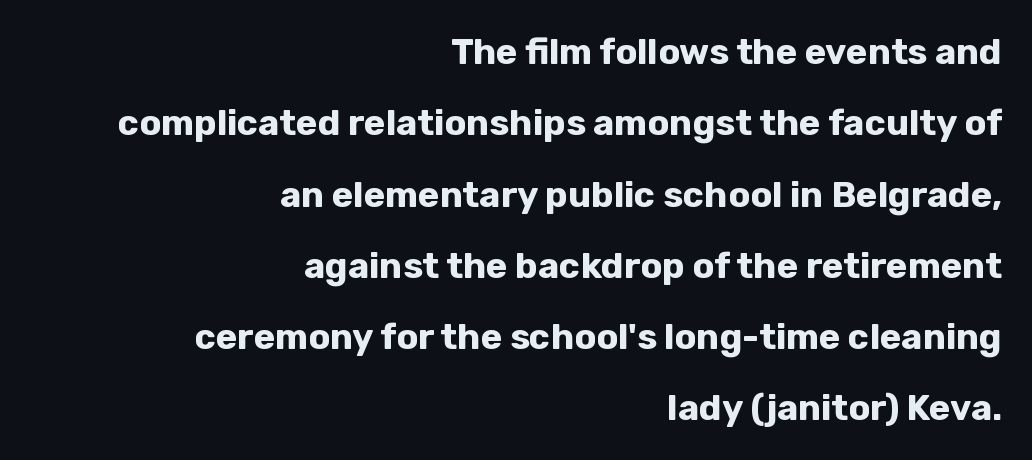
Q: Is the text bold? A: Yes.
Q: Is the text italic (slanted)? A: No, it is upright.
Q: Is the typeface a serif or a sans-serif typeface? A: Sans-serif.
Q: Is the text underlined? A: No.
Q: How is the paragraph aligned? A: Right-aligned.
Q: Is the spacing between letters normal or unusually wide? A: Normal.
Q: Is the spacing between lines tight, normal or loose? A: Loose.
Q: Width (condensed, normal, or wide)? A: Normal.
Q: Stroke contrast? A: Low.
Q: x-height? A: Medium.
Q: Monospaced? A: No.
